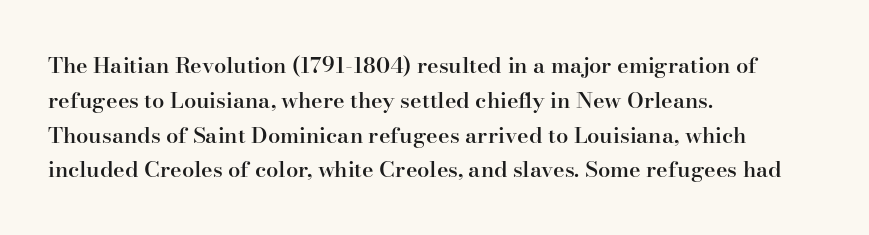
{"italic": "no", "bold": "semi", "underline": "no", "align": "left", "line_spacing": "normal", "line_spacing_ratio": 1.58, "letter_spacing": "normal", "letter_spacing_em": 0.0, "glyph_px": 22}
